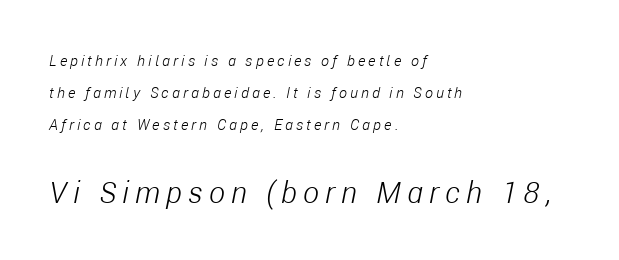
Loosely led — the rows are spread out. Clear beneath every line of the passage. The face used here has a pronounced slope to its letters. The letters advance in unequal steps, a hallmark of proportional type. Does the bottom block carry the larger type? Yes, it does. Stems here are at most as thick as an everyday book face.
